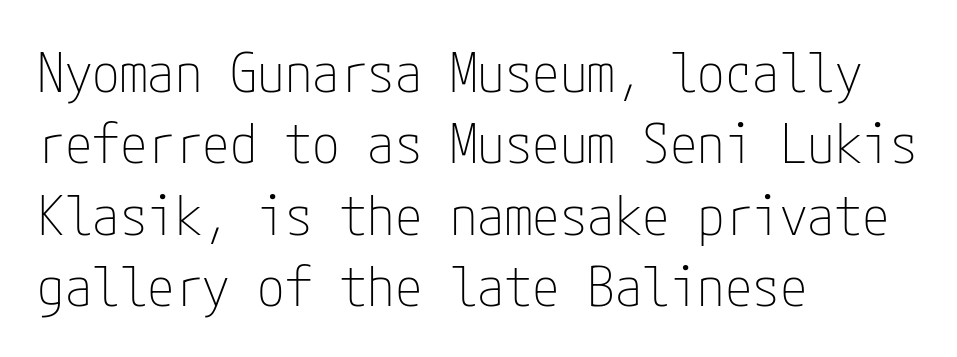
The image shows 55 px thin, condensed sans-serif type, upright; set left-aligned, normal line spacing (1.3x), normal letter spacing, not underlined; low stroke contrast and a medium x-height.
